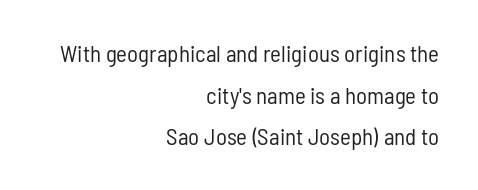
The image shows 23 px text type, upright; set right-aligned, line spacing 1.81x, normal letter spacing, not underlined.
